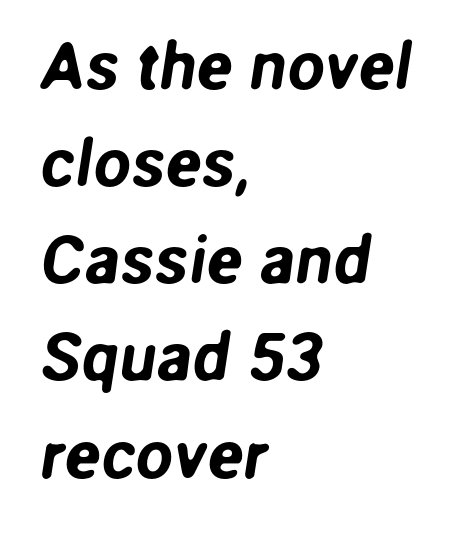
{"serif": "no", "width": "normal", "stroke_contrast": "low", "x_height": "medium", "monospaced": "no", "underline": "no", "align": "left", "line_spacing": "normal", "line_spacing_ratio": 1.45, "letter_spacing": "normal", "letter_spacing_em": 0.0, "glyph_px": 67}
